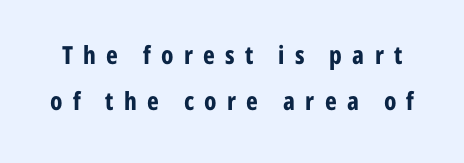
{"italic": "no", "bold": "yes", "underline": "no", "line_spacing_ratio": 1.86, "letter_spacing": "wide", "letter_spacing_em": 0.41, "glyph_px": 25}
